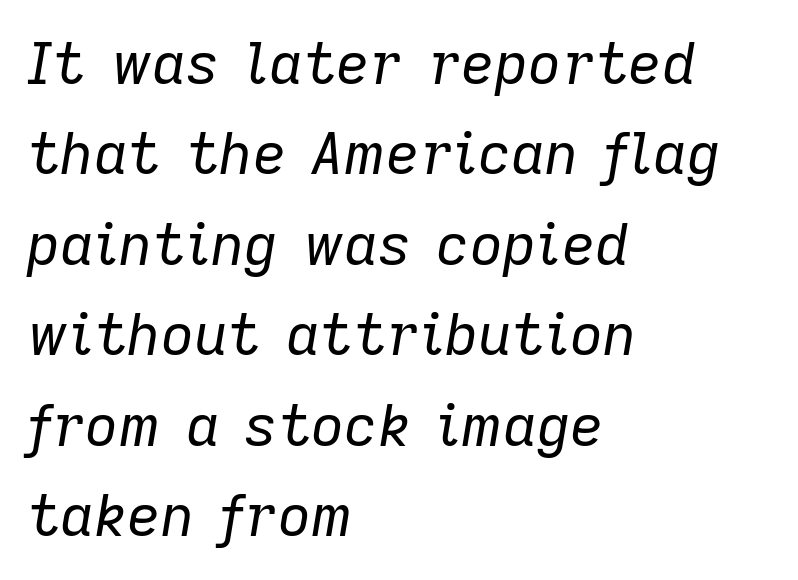
Q: Is the text bold? A: No.
Q: Is the text italic (slanted)? A: Yes, it leans right by about 9 degrees.
Q: Is the text underlined? A: No.
Q: How is the paragraph aligned? A: Left-aligned.
Q: Is the spacing between letters normal or unusually wide? A: Normal.
Q: Is the spacing between lines tight, normal or loose? A: Normal.
Q: Width (condensed, normal, or wide)? A: Normal.
Q: Stroke contrast? A: Low.
Q: x-height? A: Medium.
Q: Monospaced? A: No.
